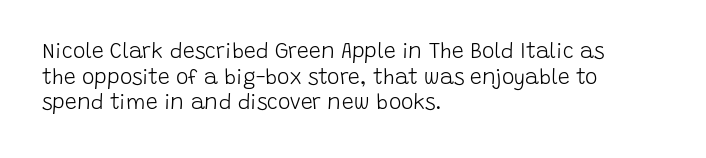
Does extra space separate the letters? No, they use regular spacing. The passage is arranged the way most books set body copy — flush left. The area under the type is left untouched. The face looks like a standard text weight, possibly lighter. Notice how the stems are strictly vertical — no italics here.
